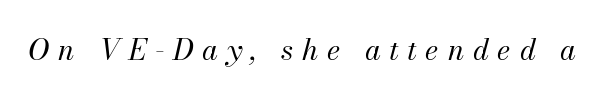
This sample uses an oblique cut, with every glyph tilted off the vertical. Stroke mass is kept to a normal reading level or below. What stands out about the letter spacing? Its width — letters are far apart. Has an underline been added? It has not.
